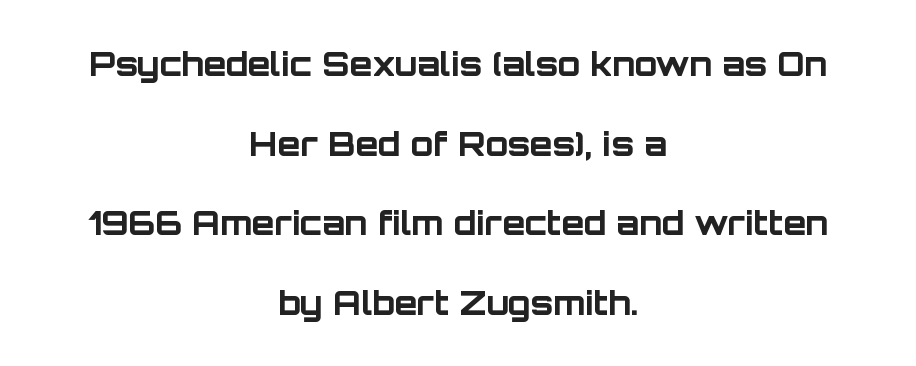
{"serif": "no", "italic": "no", "bold": "yes", "weight": "bold", "width": "normal", "stroke_contrast": "low", "x_height": "large", "monospaced": "no", "underline": "no", "align": "center", "line_spacing": "loose", "line_spacing_ratio": 2.41, "letter_spacing": "normal", "letter_spacing_em": 0.0, "glyph_px": 33}
